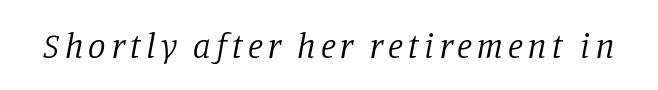
You can tell it's italic because the verticals aren't actually vertical. Proportional: the letters do not fall into vertical columns. This sample uses a serif face. The foot of each line stays bare and open. A light-to-regular cut is what we see here.
